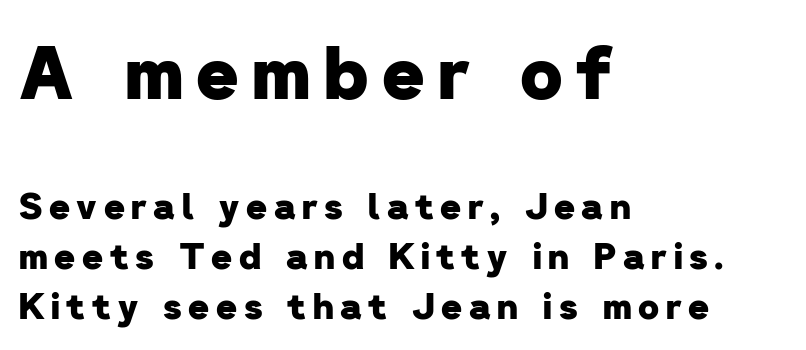
Q: Is the text bold? A: Yes.
Q: Is the typeface a serif or a sans-serif typeface? A: Sans-serif.
Q: Is the text underlined? A: No.
Q: How is the paragraph aligned? A: Left-aligned.
Q: Is the spacing between lines tight, normal or loose? A: Normal.
Q: Which block of text is set in a larger size, the first (top) or the second (bottom)? A: The first (top) one.
Q: Width (condensed, normal, or wide)? A: Normal.
Q: Stroke contrast? A: Low.
Q: x-height? A: Medium.
Q: Monospaced? A: No.
